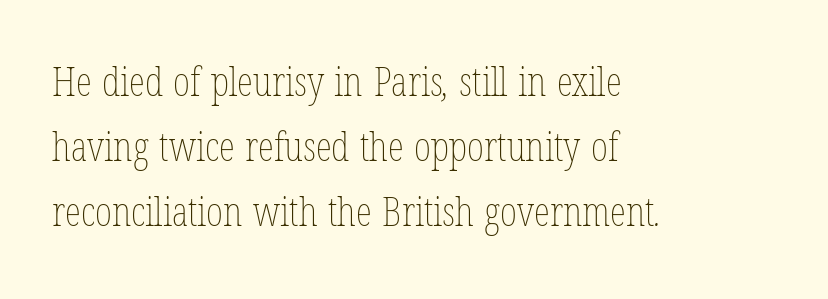
Q: Is the text bold? A: No.
Q: Is the text underlined? A: No.
Q: How is the paragraph aligned? A: Left-aligned.
Q: Is the spacing between letters normal or unusually wide? A: Normal.
Q: Is the spacing between lines tight, normal or loose? A: Normal.
Q: Width (condensed, normal, or wide)? A: Condensed.
Q: Stroke contrast? A: Low.
Q: x-height? A: Medium.
Q: Monospaced? A: No.
